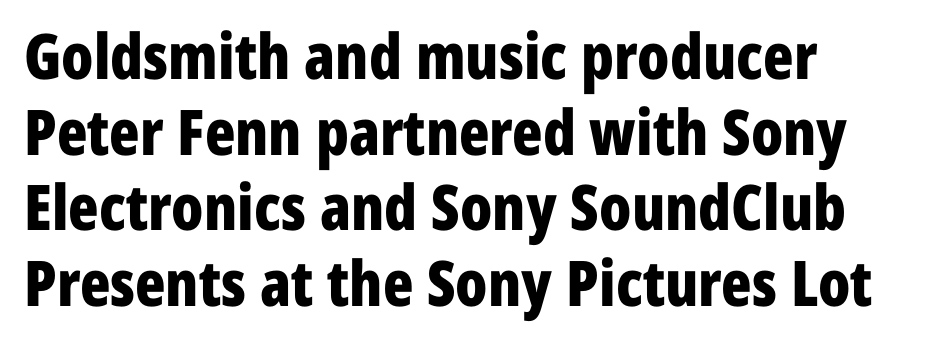
The image shows 63 px bold, condensed sans-serif type, upright; set left-aligned, line spacing 1.2x, normal letter spacing, not underlined; low stroke contrast and a medium x-height.
